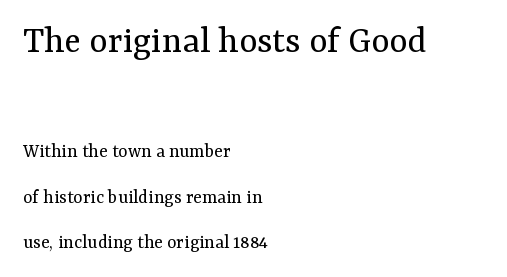
This sample uses a serif face. The passage shown is not underscored anywhere. Vertical stems look standard width or narrower in stroke. The emphasis by scale lands on block number one, above. Do the characters align in a grid? No, the font is proportional. Does the copy run flush right? No — it runs flush left.
